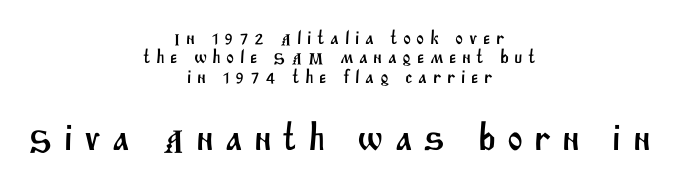
The strip under each line holds only bare page. Here the designer chose a conventional face with non-uniform glyph widths. The leading is snug, giving the passage a crowded texture. Grotesque or geometric, the face here clearly has no serifs.
